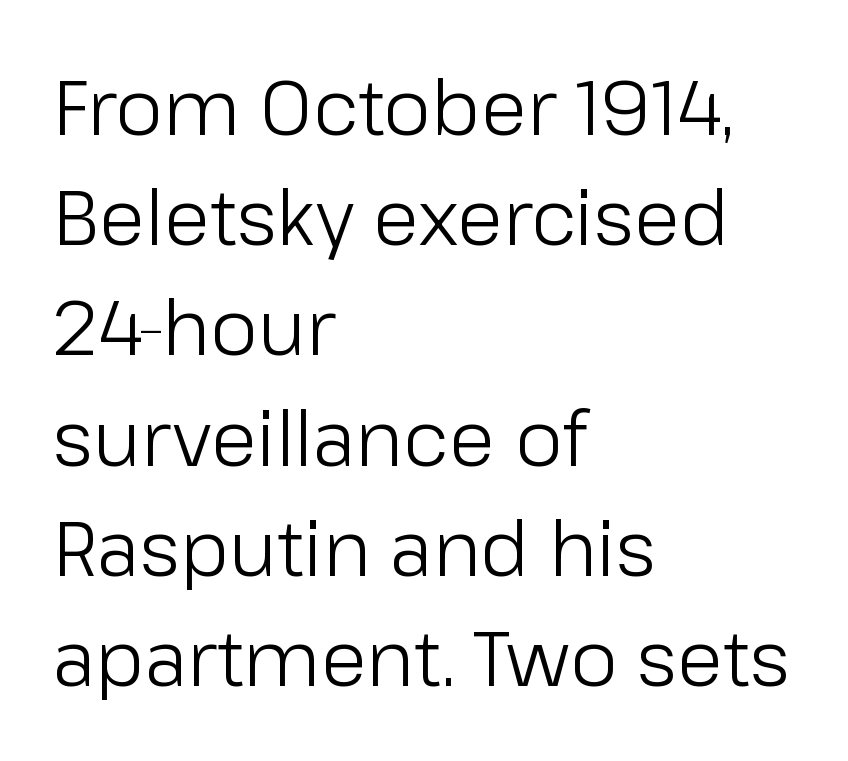
{"serif": "no", "italic": "no", "bold": "no", "weight": "light", "width": "normal", "stroke_contrast": "low", "x_height": "medium", "monospaced": "no", "underline": "no", "align": "left", "line_spacing": "normal", "line_spacing_ratio": 1.45, "letter_spacing": "normal", "letter_spacing_em": 0.0, "glyph_px": 76}
